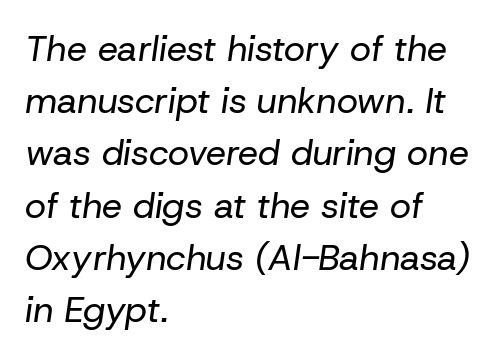
The image shows 36 px regular-weight type, italic (leaning right); set left-aligned, normal line spacing (1.45x), normal letter spacing, not underlined; low stroke contrast and a medium x-height.
